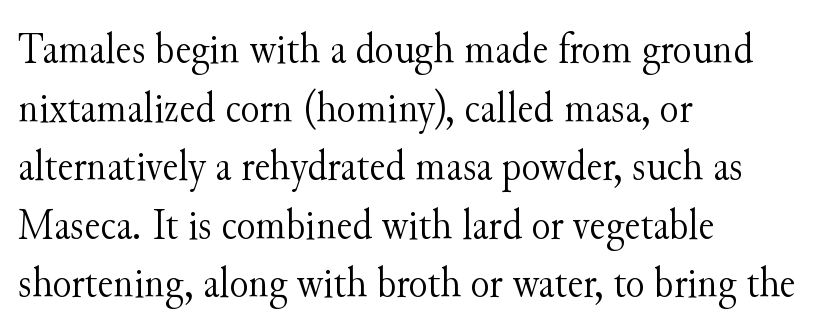
The image shows 44 px light serif type, upright; set left-aligned, normal line spacing (1.33x), normal letter spacing, not underlined; medium stroke contrast and a small x-height.
